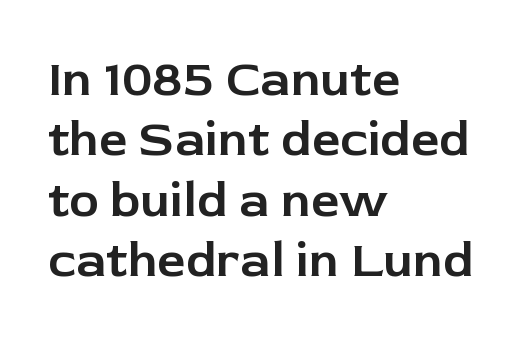
{"serif": "no", "italic": "no", "width": "normal", "stroke_contrast": "low", "x_height": "medium", "monospaced": "no", "underline": "no", "align": "left", "line_spacing_ratio": 1.21, "letter_spacing": "normal", "letter_spacing_em": 0.0, "glyph_px": 50}
